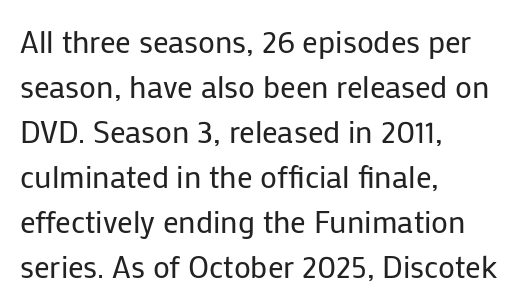
Casual observation: everything's shoved over to the left. The line texture is even and compact thanks to regular tracking. A bare baseline throughout the passage. Each letter's strokes conclude bluntly, with no projecting serifs. The letters advance in unequal steps, a hallmark of proportional type. Is the stroke heavy? The answer is a plain regular-or-lighter.
